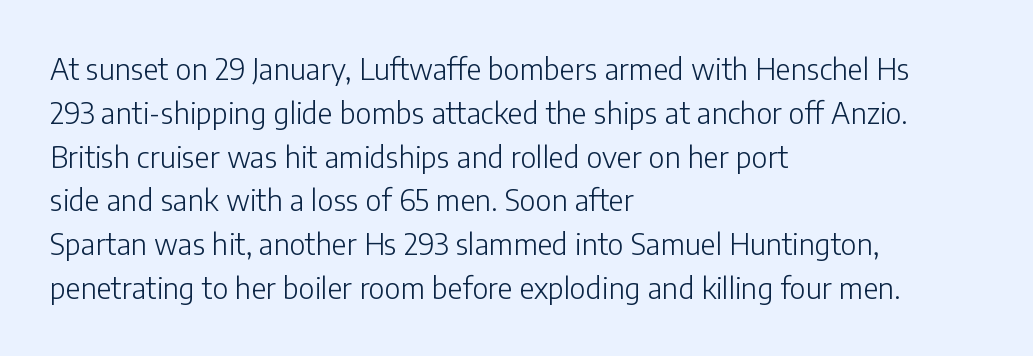
The image shows 29 px light sans-serif type, upright; set left-aligned, normal line spacing (1.51x), normal letter spacing, not underlined; low stroke contrast and a medium x-height.
